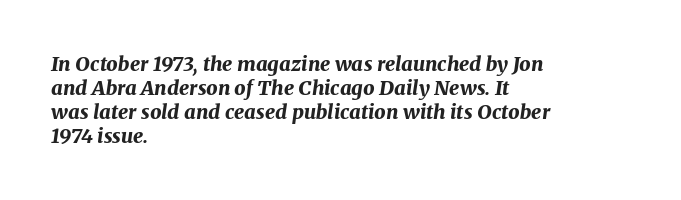
Q: Is the text bold? A: Yes.
Q: Is the text italic (slanted)? A: Yes, it leans right by about 8 degrees.
Q: Is the text underlined? A: No.
Q: How is the paragraph aligned? A: Left-aligned.
Q: Is the spacing between letters normal or unusually wide? A: Normal.
